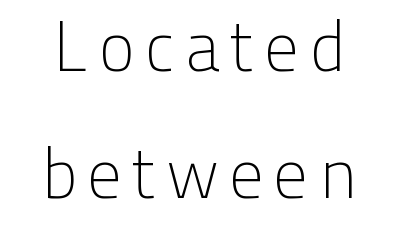
{"serif": "no", "italic": "no", "bold": "no", "weight": "light", "width": "normal", "stroke_contrast": "low", "x_height": "medium", "monospaced": "no", "underline": "no", "line_spacing_ratio": 1.81, "glyph_px": 70}
